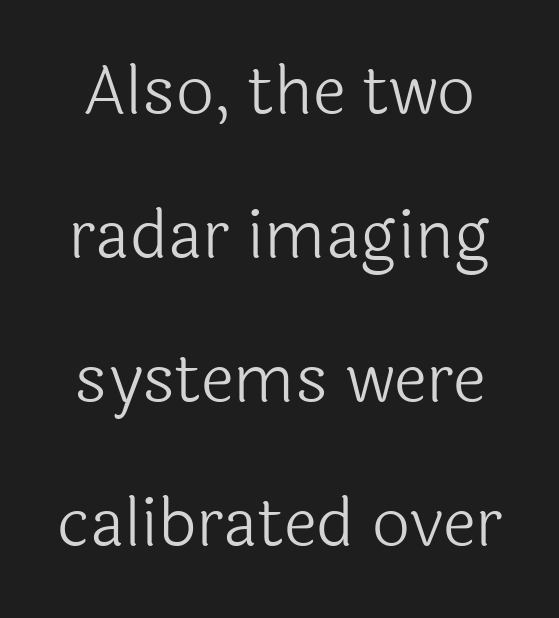
Q: Is the text bold? A: No.
Q: Is the text italic (slanted)? A: No, it is upright.
Q: Is the typeface a serif or a sans-serif typeface? A: Sans-serif.
Q: Is the text underlined? A: No.
Q: Is the spacing between letters normal or unusually wide? A: Normal.
Q: Is the spacing between lines tight, normal or loose? A: Loose.
Q: Width (condensed, normal, or wide)? A: Normal.
Q: x-height? A: Medium.
Q: Monospaced? A: No.
